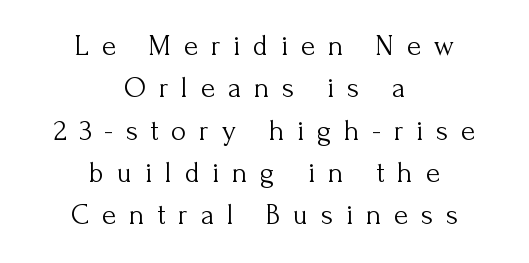
Nothing heavy about these letters — not bold at all. Posture: vertical. Looks like regular typesetting: each glyph gets only the width it needs. The specimen omits any rule beneath the text block's lines. You can tell from the footed stems that serif type was used. Notice how descenders clear the ascenders below comfortably — that's standard leading.
